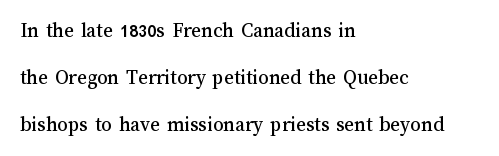
The image shows 21 px text type, upright; set left-aligned, loose line spacing (2.23x), normal letter spacing, not underlined.
